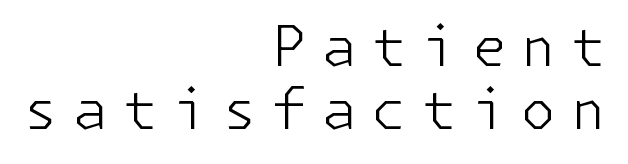
{"serif": "no", "italic": "no", "bold": "no", "weight": "light", "width": "normal", "stroke_contrast": "low", "x_height": "medium", "underline": "no", "align": "right", "line_spacing": "tight", "line_spacing_ratio": 1.12, "letter_spacing": "wide", "letter_spacing_em": 0.27, "glyph_px": 56}
